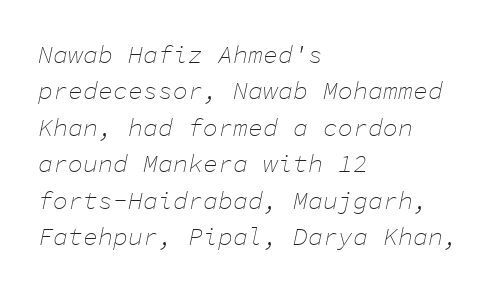
Q: Is the text bold? A: No.
Q: Is the text italic (slanted)? A: Yes, it leans right by about 11 degrees.
Q: Is the text underlined? A: No.
Q: How is the paragraph aligned? A: Left-aligned.
Q: Is the spacing between letters normal or unusually wide? A: Normal.
Q: Is the spacing between lines tight, normal or loose? A: Normal.
